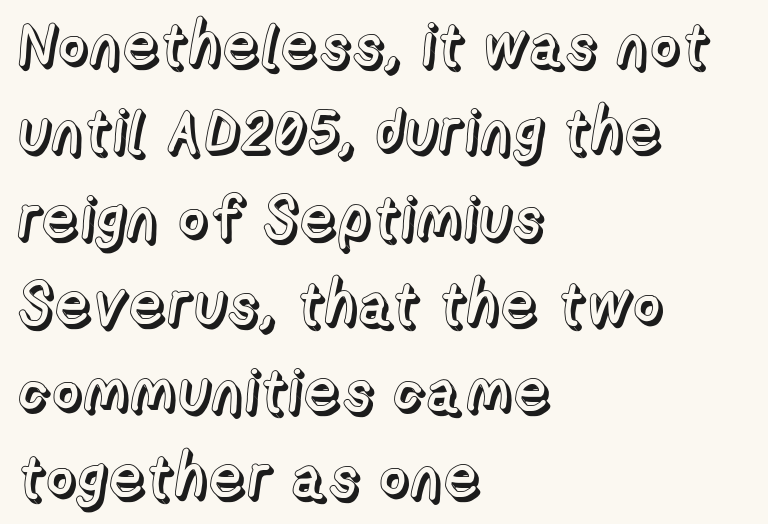
Teacher's note: observe the even left margin — that is flush-left alignment. Default kerning and tracking; the words read as compact shapes. The words here are not underlined. The face used here is proportionally spaced, like ordinary book or web type.
